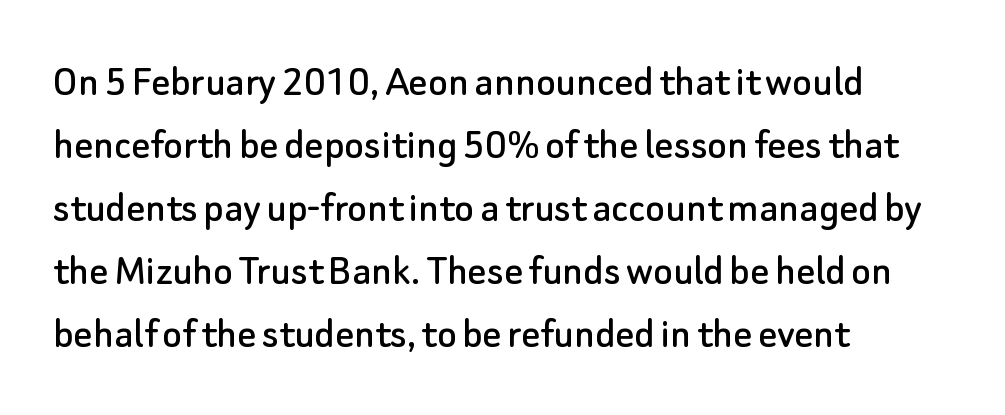
Q: Is the text italic (slanted)? A: No, it is upright.
Q: Is the typeface a serif or a sans-serif typeface? A: Sans-serif.
Q: Is the text underlined? A: No.
Q: How is the paragraph aligned? A: Left-aligned.
Q: Is the spacing between letters normal or unusually wide? A: Normal.
Q: Is the spacing between lines tight, normal or loose? A: Normal.
Q: Width (condensed, normal, or wide)? A: Normal.
Q: Stroke contrast? A: Low.
Q: x-height? A: Small.
Q: Monospaced? A: No.
